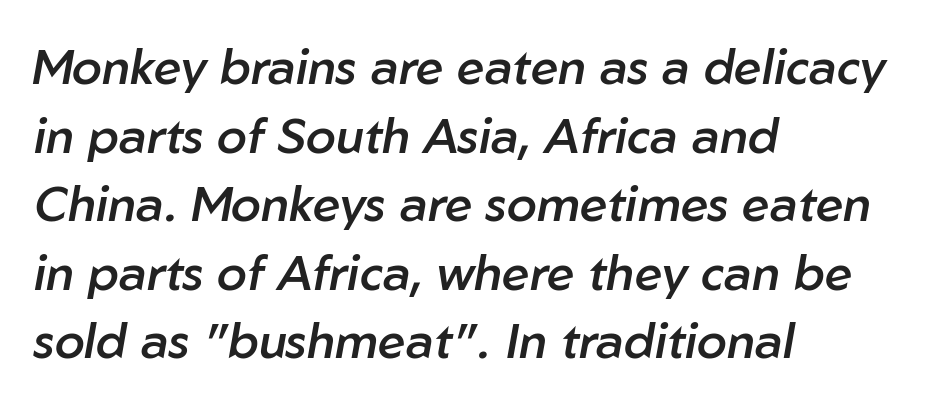
The image shows 49 px semibold type, italic (leaning right); set left-aligned, normal line spacing (1.4x), normal letter spacing, not underlined; low stroke contrast and a medium x-height.
